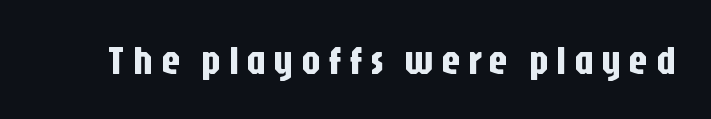
The image shows 39 px condensed sans-serif type, upright; set not underlined; low stroke contrast and a large x-height.
